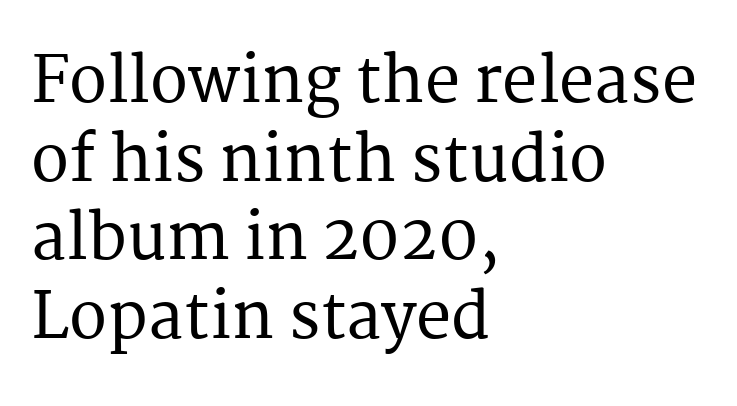
{"serif": "yes", "italic": "no", "width": "normal", "stroke_contrast": "medium", "x_height": "medium", "monospaced": "no", "underline": "no", "align": "left", "line_spacing": "normal", "line_spacing_ratio": 1.25, "letter_spacing": "normal", "letter_spacing_em": 0.0, "glyph_px": 63}
